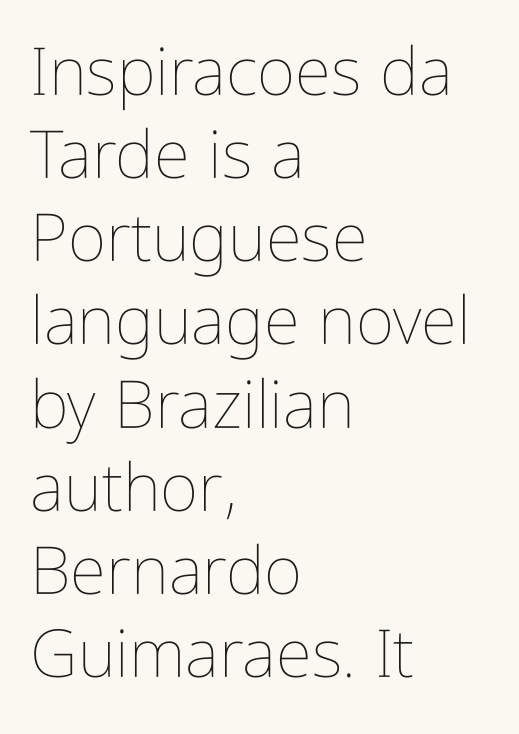
{"italic": "no", "bold": "no", "weight": "thin", "width": "condensed", "stroke_contrast": "low", "x_height": "medium", "monospaced": "no", "underline": "no", "align": "left", "line_spacing": "normal", "line_spacing_ratio": 1.26, "letter_spacing": "normal", "letter_spacing_em": 0.0, "glyph_px": 66}
